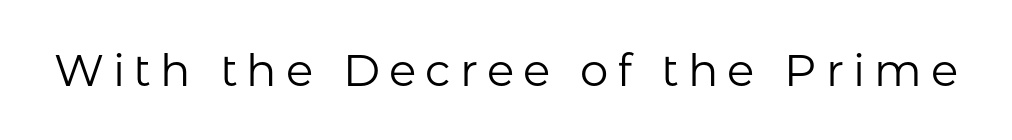
Q: Is the text bold? A: No.
Q: Is the text italic (slanted)? A: No, it is upright.
Q: Is the typeface a serif or a sans-serif typeface? A: Sans-serif.
Q: Is the text underlined? A: No.
Q: Is the spacing between letters normal or unusually wide? A: Unusually wide.
Q: Width (condensed, normal, or wide)? A: Normal.
Q: Stroke contrast? A: Low.
Q: x-height? A: Medium.
Q: Monospaced? A: No.
